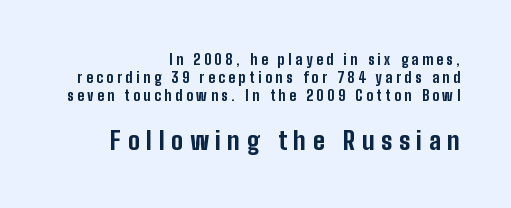
Q: Is the text bold? A: Yes.
Q: Is the text italic (slanted)? A: No, it is upright.
Q: Is the text underlined? A: No.
Q: How is the paragraph aligned? A: Right-aligned.
Q: Is the spacing between letters normal or unusually wide? A: Unusually wide.
Q: Is the spacing between lines tight, normal or loose? A: Normal.
Q: Which block of text is set in a larger size, the first (top) or the second (bottom)? A: The second (bottom) one.
